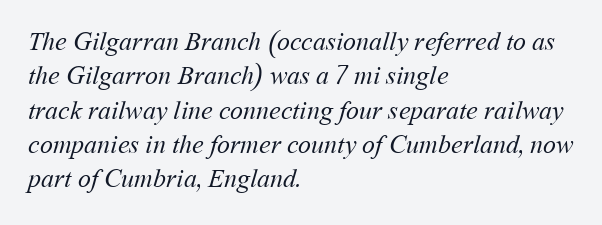
{"bold": "no", "underline": "no", "align": "left", "line_spacing": "normal", "line_spacing_ratio": 1.32, "letter_spacing": "normal", "letter_spacing_em": 0.0, "glyph_px": 26}
